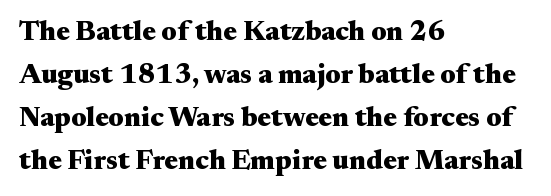
The image shows 28 px heavy, wide serif type, upright; set left-aligned, normal line spacing (1.53x), normal letter spacing, not underlined; medium stroke contrast and a small x-height.
